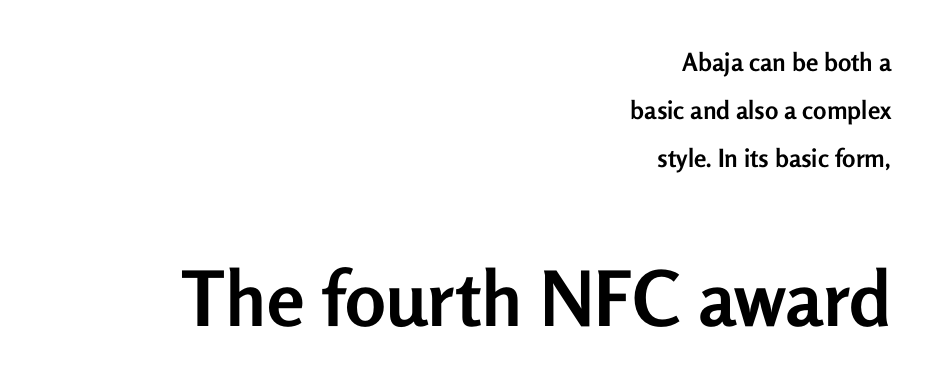
The vertical gap from one line to the next is large. The face used here is proportionally spaced, like ordinary book or web type. Letters rest on an invisible, unmarked baseline. The emphasis by scale lands on block number two, below. The tracking reads as untouched default to a designer's eye.
